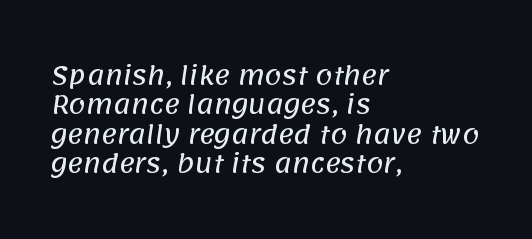
The passage shown has conventional tracking throughout. The zone under the glyphs is completely vacant. Alignment: flush left.
